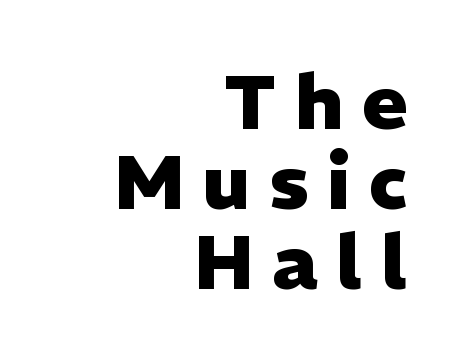
Q: Is the text bold? A: Yes.
Q: Is the text italic (slanted)? A: No, it is upright.
Q: Is the typeface a serif or a sans-serif typeface? A: Sans-serif.
Q: Is the text underlined? A: No.
Q: How is the paragraph aligned? A: Right-aligned.
Q: Is the spacing between letters normal or unusually wide? A: Unusually wide.
Q: Is the spacing between lines tight, normal or loose? A: Tight.
Q: Width (condensed, normal, or wide)? A: Normal.
Q: Stroke contrast? A: Low.
Q: x-height? A: Medium.
Q: Monospaced? A: No.
